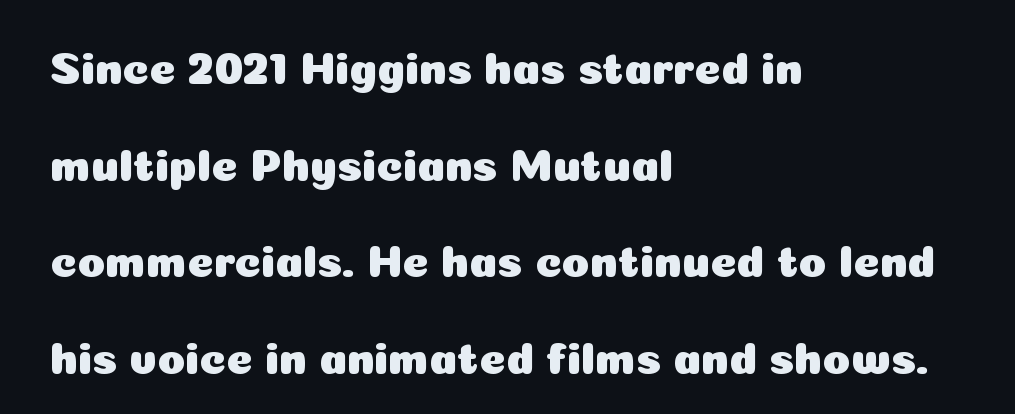
{"serif": "no", "italic": "no", "width": "normal", "stroke_contrast": "low", "x_height": "medium", "monospaced": "no", "underline": "no", "align": "left", "line_spacing": "loose", "line_spacing_ratio": 2.15, "letter_spacing": "normal", "letter_spacing_em": 0.0, "glyph_px": 45}
